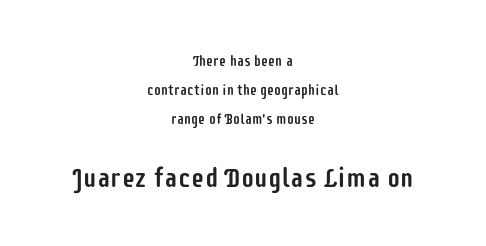
Q: Is the text italic (slanted)? A: No, it is upright.
Q: Is the text underlined? A: No.
Q: How is the paragraph aligned? A: Centered.
Q: Is the spacing between letters normal or unusually wide? A: Normal.
Q: Is the spacing between lines tight, normal or loose? A: Loose.
Q: Which block of text is set in a larger size, the first (top) or the second (bottom)? A: The second (bottom) one.
